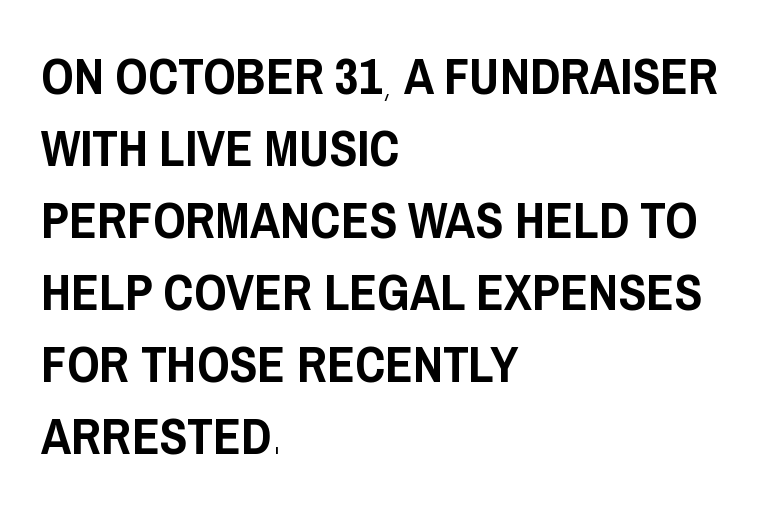
{"serif": "no", "italic": "no", "width": "condensed", "stroke_contrast": "low", "x_height": "large", "monospaced": "no", "underline": "no", "align": "left", "line_spacing": "normal", "line_spacing_ratio": 1.41, "letter_spacing": "normal", "letter_spacing_em": 0.0, "glyph_px": 51}
